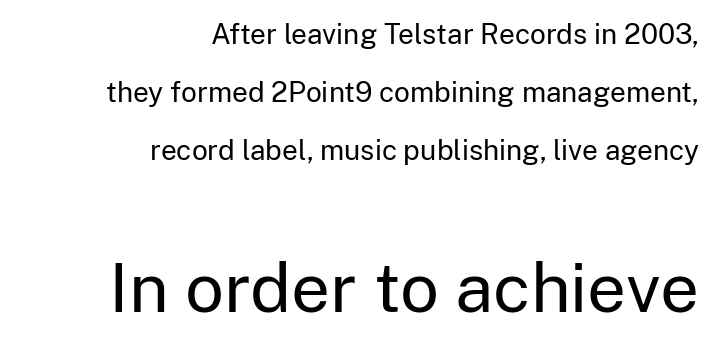
{"serif": "no", "italic": "no", "bold": "no", "weight": "regular", "width": "normal", "stroke_contrast": "low", "x_height": "medium", "monospaced": "no", "underline": "no", "align": "right", "line_spacing": "loose", "line_spacing_ratio": 2.07, "letter_spacing": "normal", "letter_spacing_em": 0.0, "larger_block": "second", "size_ratio": 2.46, "glyph_px": 69}
